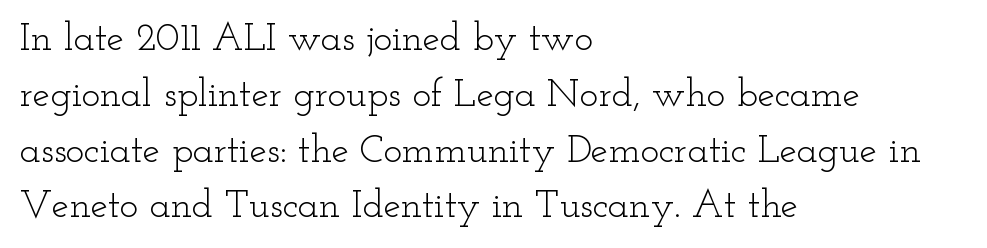
{"serif": "yes", "italic": "no", "bold": "no", "weight": "light", "width": "wide", "stroke_contrast": "low", "x_height": "small", "monospaced": "no", "underline": "no", "align": "left", "line_spacing": "normal", "line_spacing_ratio": 1.43, "letter_spacing": "normal", "letter_spacing_em": 0.0, "glyph_px": 39}
